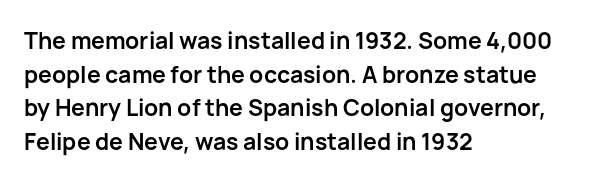
The image shows 23 px bold type, upright; set left-aligned, normal line spacing (1.46x), normal letter spacing, not underlined.
